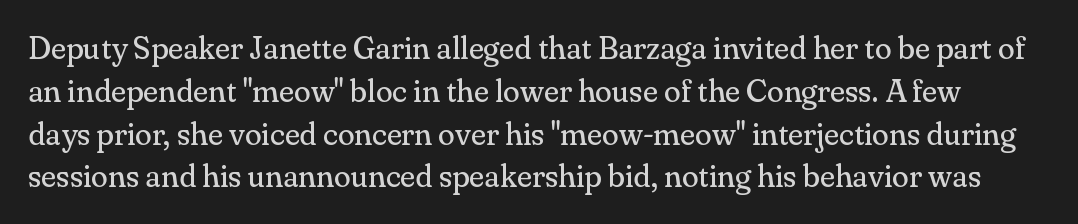
{"serif": "yes", "italic": "no", "bold": "no", "weight": "regular", "width": "normal", "stroke_contrast": "medium", "x_height": "small", "monospaced": "no", "underline": "no", "line_spacing": "normal", "line_spacing_ratio": 1.38, "letter_spacing": "normal", "letter_spacing_em": 0.0, "glyph_px": 31}
